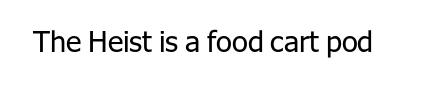
Does the lettering tilt? It doesn't — this is upright. Here the designer chose a conventional face with non-uniform glyph widths. Unmarked baselines from the first word to the last. Look at the tracking — it's just the regular setting, nothing added.
